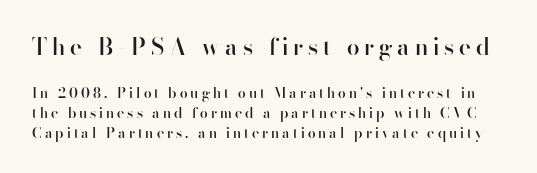
Decoration check: the copy has no underline. Character size in the leading block exceeds that of the trailing block. Look at the stroke-to-counter ratio: somewhat heavy, a semibold. Between one letter and the next there's a generous, obvious gap. Designer's note — italics off, roman on. This sample keeps an unexceptional amount of space between lines.
